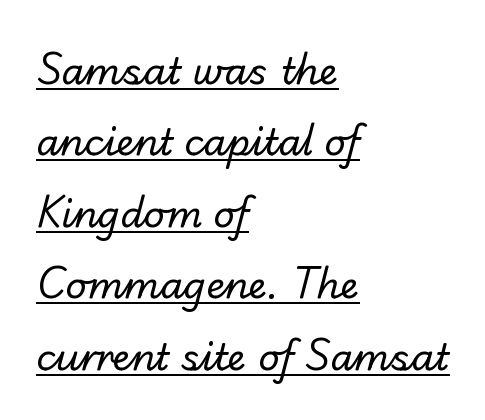
The image shows 37 px regular-weight sans-serif type; set left-aligned, loose line spacing (1.93x), normal letter spacing, underlined; low stroke contrast and a small x-height.
